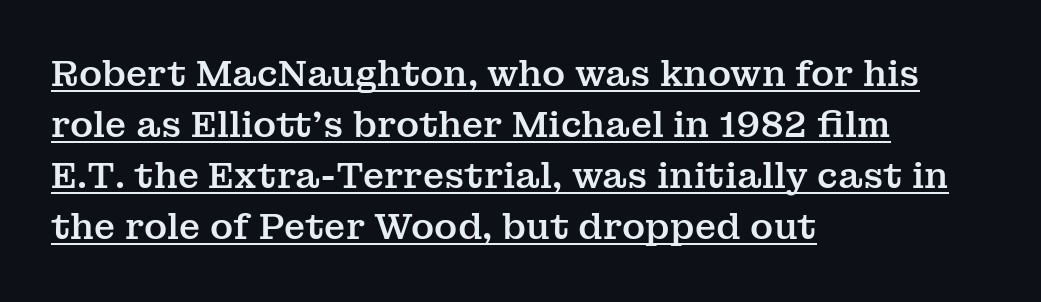
These lines were composed using upright roman letters. Short and long lines alike share a common starting point at left. Emphasis is given by a line drawn under the lettering. Evenly set lines give the paragraph a standard silhouette. These lines keep a tight, regular rhythm from letter to letter.
